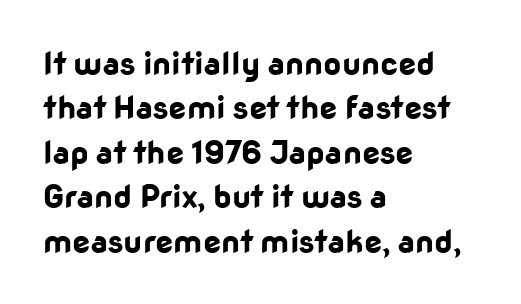
{"serif": "no", "italic": "no", "bold": "yes", "weight": "bold", "width": "normal", "stroke_contrast": "low", "x_height": "medium", "monospaced": "no", "underline": "no", "align": "left", "line_spacing": "normal", "line_spacing_ratio": 1.39, "letter_spacing": "normal", "letter_spacing_em": 0.0, "glyph_px": 32}
